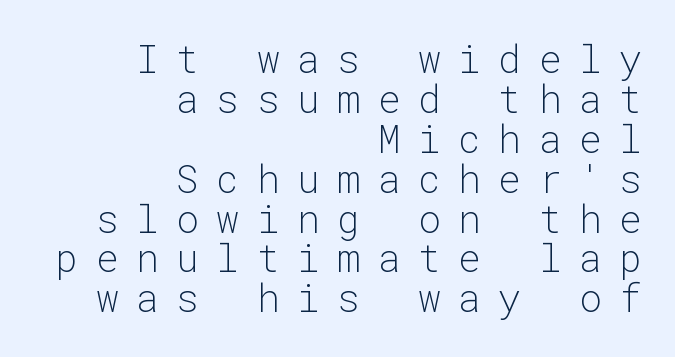
Q: Is the text bold? A: No.
Q: Is the text italic (slanted)? A: No, it is upright.
Q: Is the typeface a serif or a sans-serif typeface? A: Sans-serif.
Q: Is the text underlined? A: No.
Q: How is the paragraph aligned? A: Right-aligned.
Q: Is the spacing between letters normal or unusually wide? A: Unusually wide.
Q: Is the spacing between lines tight, normal or loose? A: Tight.
Q: Width (condensed, normal, or wide)? A: Normal.
Q: Stroke contrast? A: Low.
Q: x-height? A: Medium.
Q: Monospaced? A: Yes.
